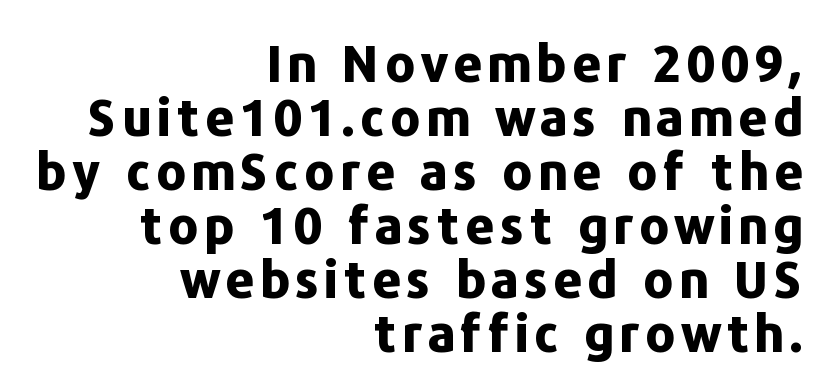
Q: Is the text bold? A: Yes.
Q: Is the text italic (slanted)? A: No, it is upright.
Q: Is the typeface a serif or a sans-serif typeface? A: Sans-serif.
Q: Is the text underlined? A: No.
Q: How is the paragraph aligned? A: Right-aligned.
Q: Is the spacing between lines tight, normal or loose? A: Tight.
Q: Width (condensed, normal, or wide)? A: Normal.
Q: Stroke contrast? A: Low.
Q: x-height? A: Medium.
Q: Monospaced? A: No.
